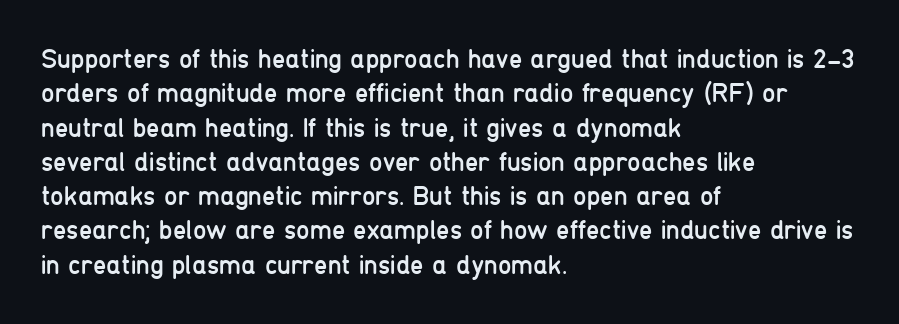
{"italic": "no", "bold": "no", "underline": "no", "align": "left", "line_spacing": "normal", "line_spacing_ratio": 1.27, "letter_spacing": "normal", "letter_spacing_em": 0.0, "glyph_px": 27}
